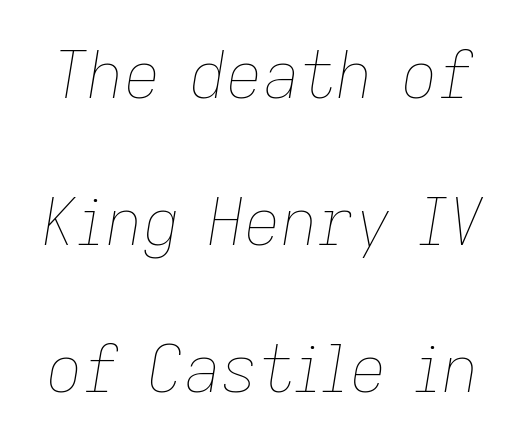
Do the characters align in a grid? No, the font is proportional. The specimen reads as italic at a glance. The rendering uses a large line-height, opening up the rows. Spacing between characters is what you'd get straight out of the box. The gap between lines stays unmarked. The typeface has the unassuming heft of standard copy or less.
